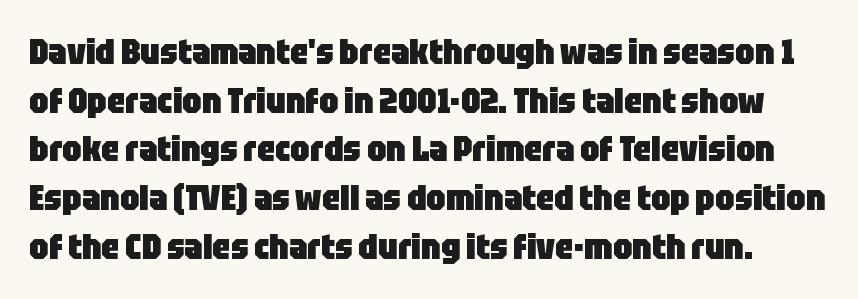
Q: Is the text bold? A: Yes.
Q: Is the text italic (slanted)? A: No, it is upright.
Q: Is the typeface a serif or a sans-serif typeface? A: Sans-serif.
Q: Is the text underlined? A: No.
Q: Is the spacing between letters normal or unusually wide? A: Normal.
Q: Is the spacing between lines tight, normal or loose? A: Normal.
Q: Width (condensed, normal, or wide)? A: Condensed.
Q: Stroke contrast? A: Low.
Q: x-height? A: Large.
Q: Monospaced? A: No.
